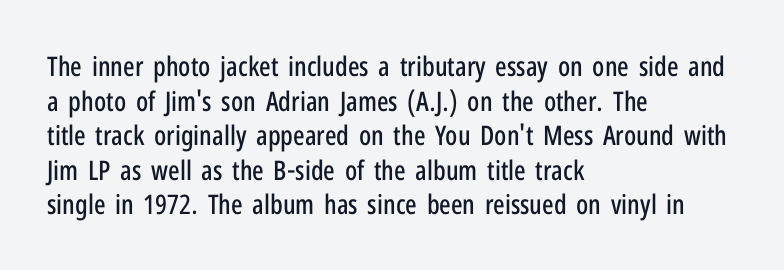
{"italic": "no", "underline": "no", "align": "left", "line_spacing": "normal", "line_spacing_ratio": 1.28, "letter_spacing": "normal", "letter_spacing_em": 0.0, "glyph_px": 27}
